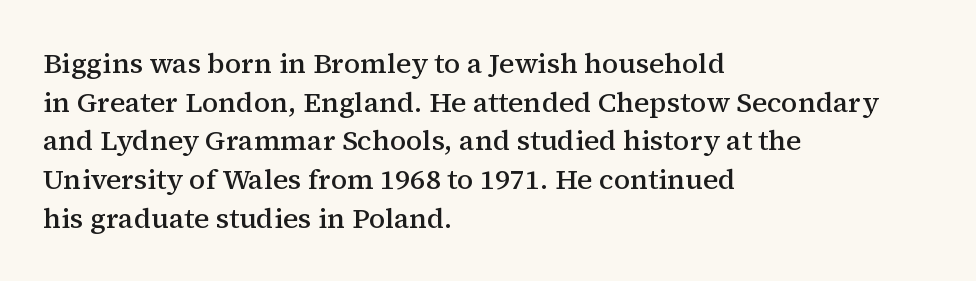
{"serif": "yes", "italic": "no", "bold": "semi", "weight": "semibold", "width": "normal", "stroke_contrast": "medium", "x_height": "medium", "monospaced": "no", "underline": "no", "align": "left", "line_spacing": "normal", "line_spacing_ratio": 1.38, "letter_spacing": "normal", "letter_spacing_em": 0.0, "glyph_px": 28}
